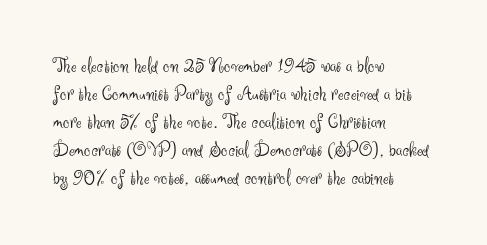
The paragraph has a hard left edge and a soft right edge. Rows of type keep a routine distance in the vertical direction. The letters sit at their default tracking, neither squeezed nor spread. Posture: vertical.
